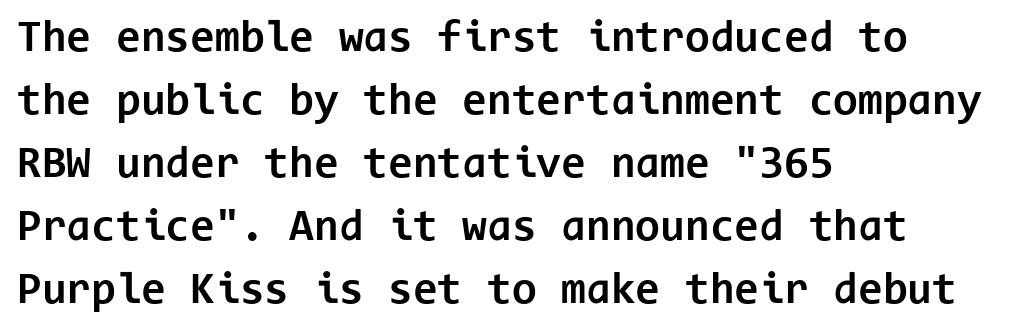
Each glyph is drawn with heavy, bold strokes. Vertical strokes here are truly vertical. Honestly, there is no underline to notice here at all. Is this a fixed-width face? Yes — each glyph sits in an identical cell.
